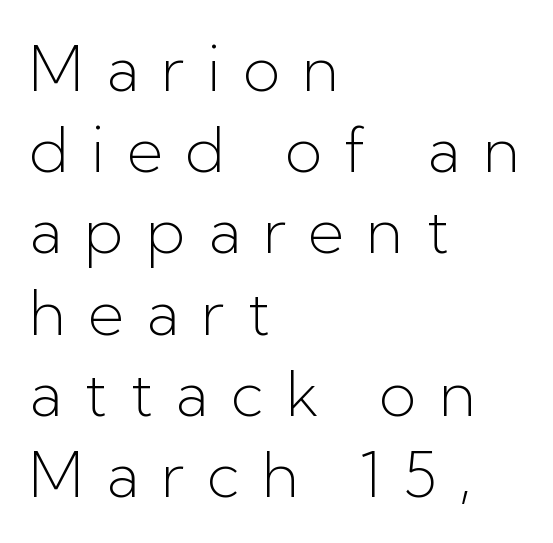
The image shows 62 px light sans-serif type, upright; set left-aligned, normal line spacing (1.31x), unusually wide letter spacing (+0.36 em), not underlined; low stroke contrast and a medium x-height.
